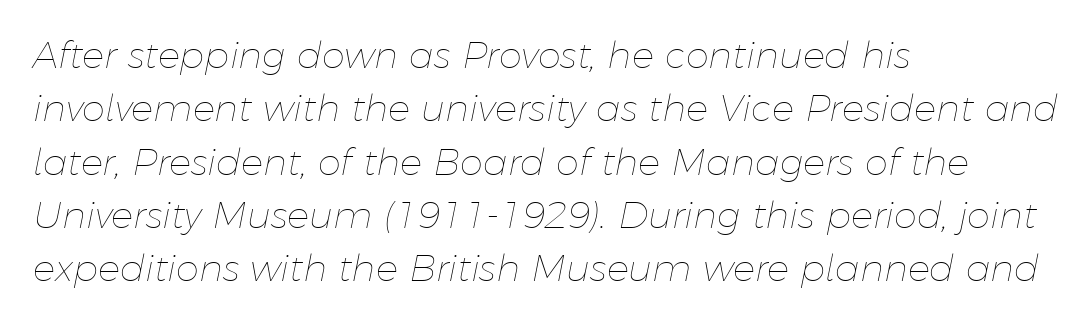
The image shows 37 px thin type, italic (leaning right); set left-aligned, normal line spacing (1.44x), normal letter spacing, not underlined; low stroke contrast and a medium x-height.
